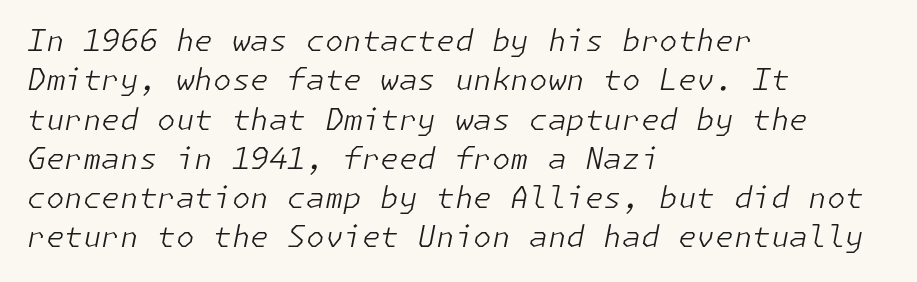
The image shows 30 px light type, italic (leaning right); set left-aligned, normal line spacing (1.31x), normal letter spacing, not underlined; low stroke contrast and a medium x-height.
